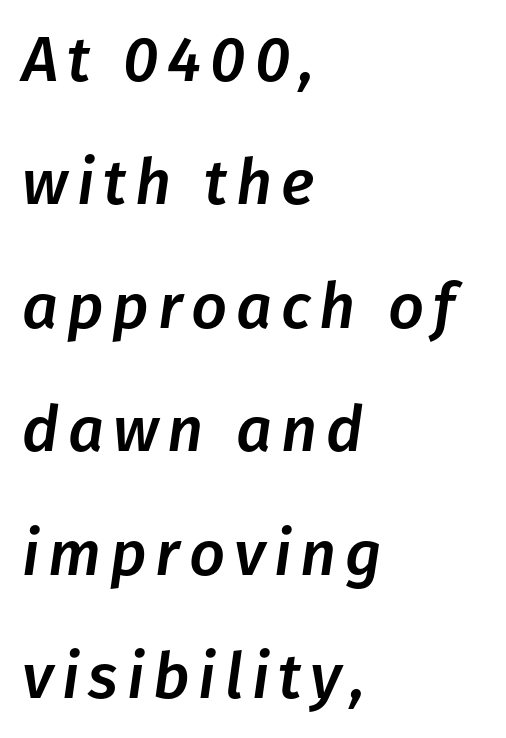
The image shows 63 px text type, italic (leaning right); set left-aligned, loose line spacing (1.96x), not underlined; low stroke contrast and a medium x-height.
